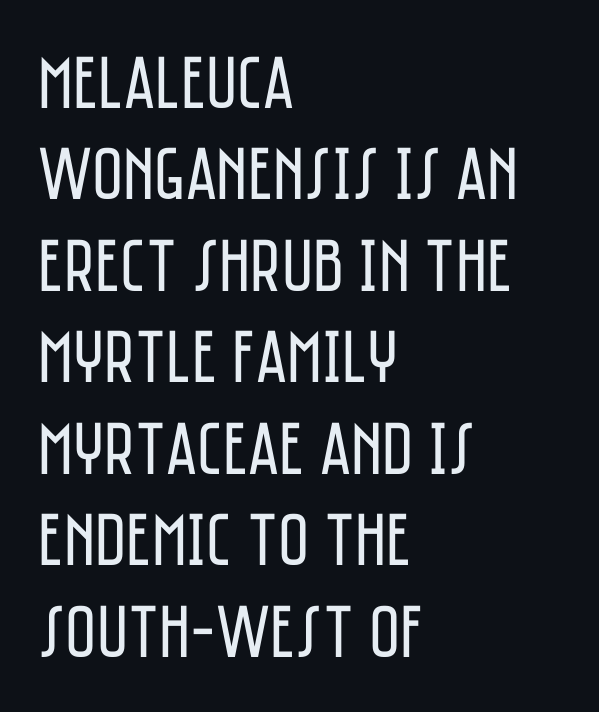
The image shows 75 px regular-weight, condensed sans-serif type, upright; set left-aligned, line spacing 1.22x, normal letter spacing, not underlined; low stroke contrast and a large x-height.
